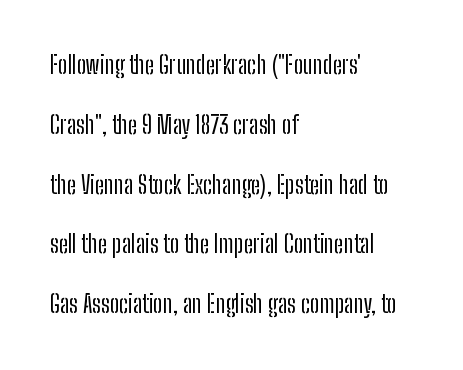
Q: Is the text bold? A: No.
Q: Is the text italic (slanted)? A: No, it is upright.
Q: Is the text underlined? A: No.
Q: How is the paragraph aligned? A: Left-aligned.
Q: Is the spacing between letters normal or unusually wide? A: Normal.
Q: Is the spacing between lines tight, normal or loose? A: Loose.
